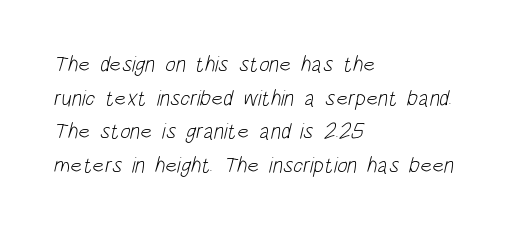
The image shows 22 px text type; set left-aligned, normal line spacing (1.53x), normal letter spacing, not underlined.
